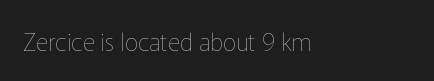
{"italic": "no", "bold": "no", "underline": "no", "align": "left", "letter_spacing": "normal", "letter_spacing_em": 0.0, "glyph_px": 24}
